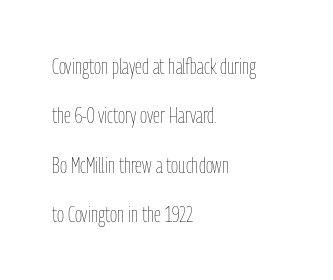
{"italic": "no", "bold": "no", "underline": "no", "align": "left", "line_spacing": "loose", "line_spacing_ratio": 2.25, "letter_spacing": "normal", "letter_spacing_em": 0.0, "glyph_px": 22}
